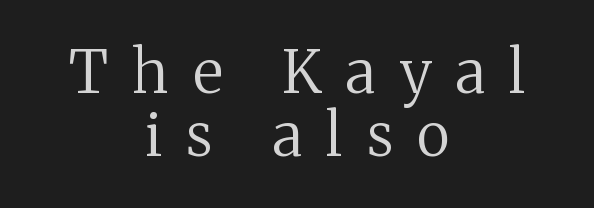
{"serif": "yes", "italic": "no", "bold": "no", "weight": "regular", "width": "normal", "stroke_contrast": "medium", "x_height": "medium", "monospaced": "no", "underline": "no", "align": "center", "line_spacing": "tight", "line_spacing_ratio": 1.07, "letter_spacing": "wide", "letter_spacing_em": 0.41, "glyph_px": 59}
